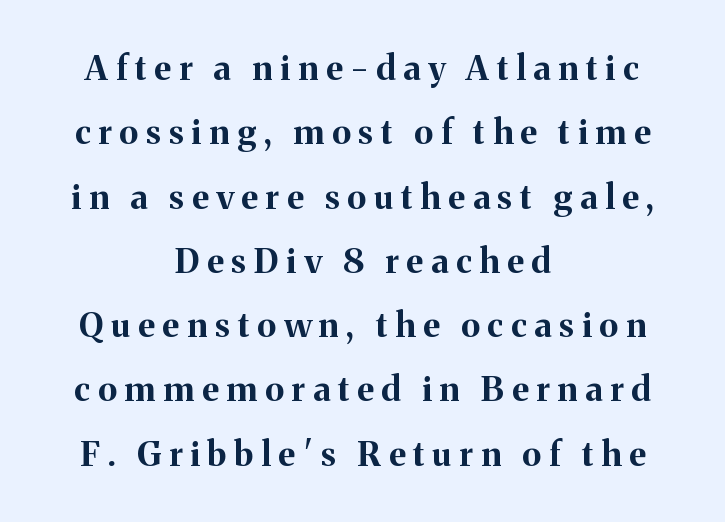
Q: Is the text bold? A: Yes.
Q: Is the text italic (slanted)? A: No, it is upright.
Q: Is the typeface a serif or a sans-serif typeface? A: Serif.
Q: Is the text underlined? A: No.
Q: How is the paragraph aligned? A: Centered.
Q: Is the spacing between letters normal or unusually wide? A: Unusually wide.
Q: Width (condensed, normal, or wide)? A: Normal.
Q: Stroke contrast? A: Medium.
Q: x-height? A: Medium.
Q: Monospaced? A: No.
